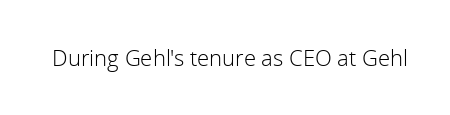
Q: Is the text bold? A: No.
Q: Is the text italic (slanted)? A: No, it is upright.
Q: Is the text underlined? A: No.
Q: Is the spacing between letters normal or unusually wide? A: Normal.
